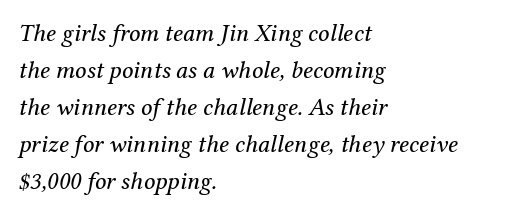
No letter is thick-stroked: the sample isn't bold. Typeset ragged right — the left edge is the straight one. Decoration check: the copy has no underline. Emphasis-style slanted type is in use. The tracking reads as untouched default to a designer's eye. A typesetter would call this leading conventional body-copy spacing.
